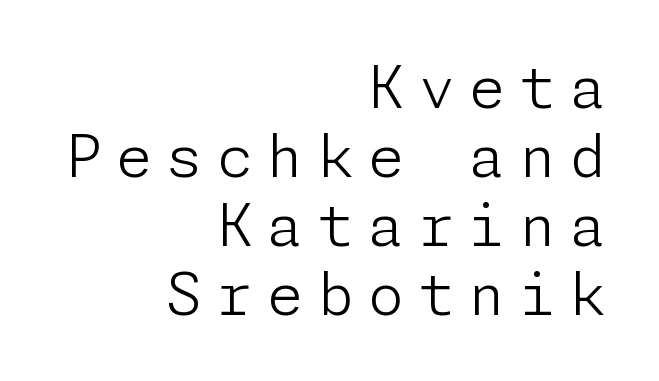
{"serif": "no", "italic": "no", "bold": "no", "weight": "light", "width": "normal", "stroke_contrast": "low", "x_height": "medium", "underline": "no", "align": "right", "line_spacing_ratio": 1.19, "letter_spacing": "wide", "letter_spacing_em": 0.25, "glyph_px": 58}
